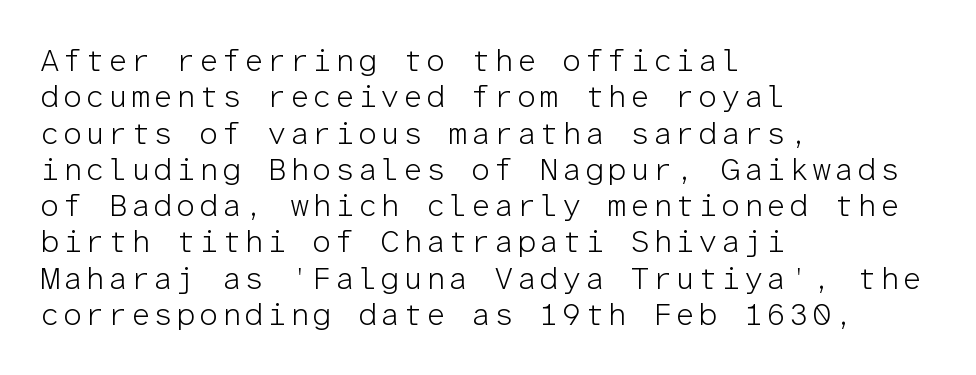
The image shows 31 px light sans-serif type, upright, monospaced; set left-aligned, line spacing 1.17x, not underlined; low stroke contrast and a medium x-height.
